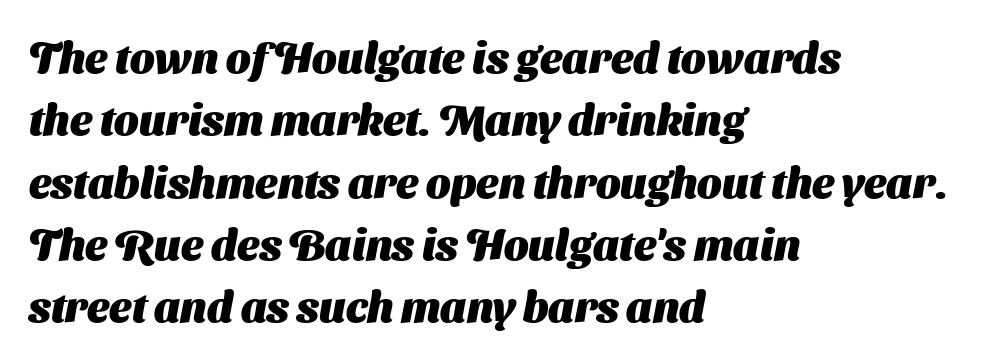
The vertical gap from one line to the next is medium. Heft: maximum for text — a bold. These lines are rendered in a variable-pitch font. Regarding serifs, this sample does without them. The string is rendered with underlining switched off.
